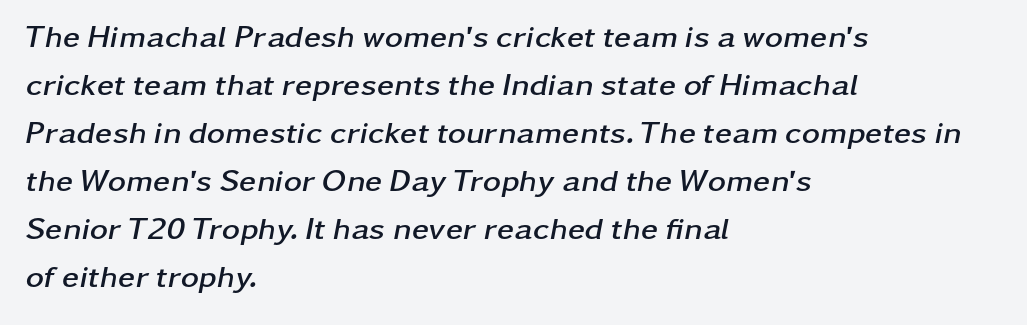
{"italic": "yes", "lean": "right", "slant_degrees": 11, "bold": "yes", "weight": "semibold", "width": "wide", "stroke_contrast": "low", "x_height": "medium", "monospaced": "no", "underline": "no", "align": "left", "line_spacing": "normal", "line_spacing_ratio": 1.55, "letter_spacing": "normal", "letter_spacing_em": 0.0, "glyph_px": 31}
